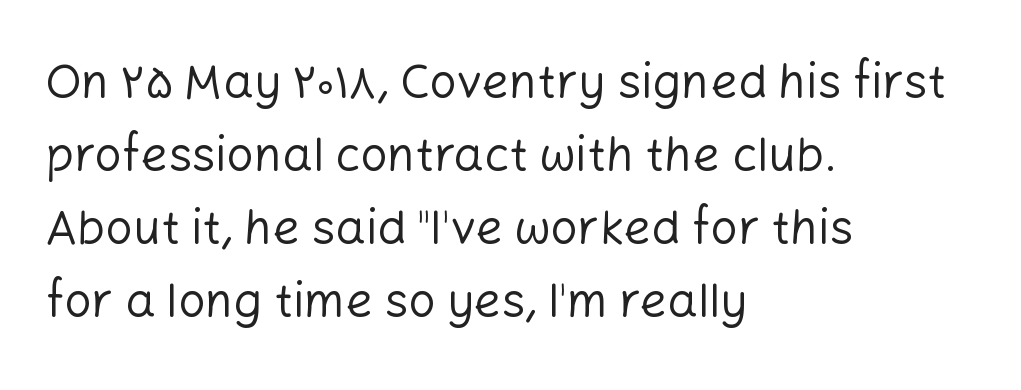
The image shows 48 px regular-weight sans-serif type, upright; set left-aligned, normal line spacing (1.52x), normal letter spacing, not underlined; low stroke contrast and a medium x-height.
